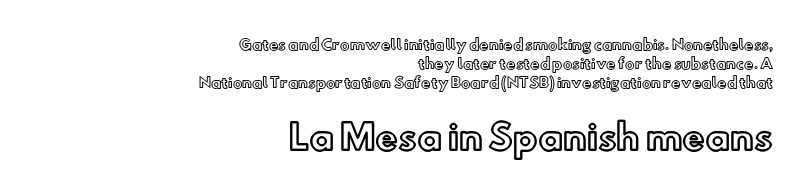
The letters stand upright; this is a roman face. Line endings align vertically; line beginnings do not. This sample keeps an unexceptional amount of space between lines. Observe the ordinary spacing: letters are neighbours, not strangers. Note the varied advance widths — an 'i' is clearly narrower than an 'm'.
